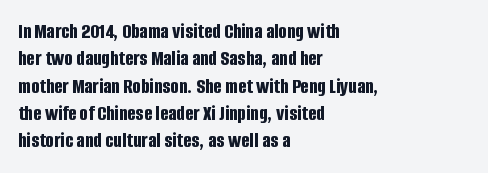
Chunky letters — that's bold for sure. Caption: standard tracking, unaltered. Descenders are the only things crossing below the line. Typeset ragged right — the left edge is the straight one. The letters stand upright; this is a roman face.
